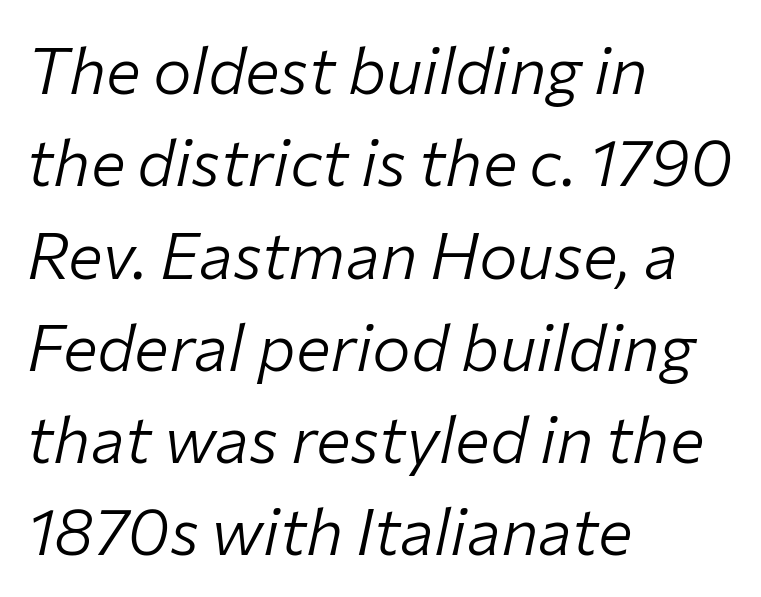
The image shows 65 px light type, italic (leaning right); set left-aligned, normal line spacing (1.42x), normal letter spacing, not underlined; low stroke contrast and a medium x-height.
